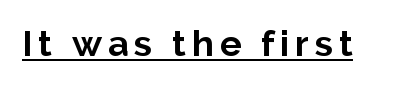
{"serif": "no", "italic": "no", "bold": "yes", "weight": "bold", "width": "normal", "stroke_contrast": "low", "x_height": "medium", "monospaced": "no", "underline": "yes", "glyph_px": 36}
